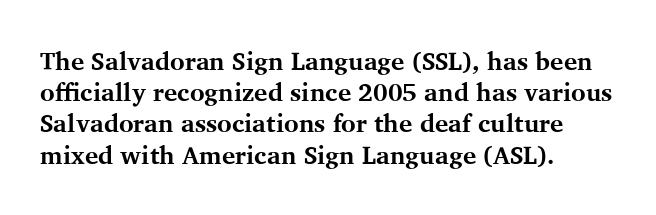
The image shows 25 px bold type, upright; set left-aligned, normal line spacing (1.25x), normal letter spacing, not underlined.
